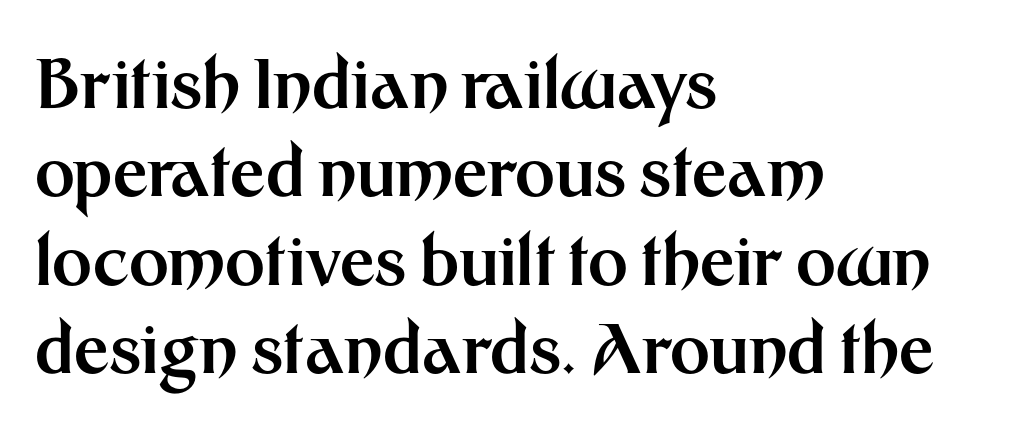
Italic? Not at all — the glyphs are vertical. The area under the type is left untouched. Pretty heavy lettering here — definitely bold. To sum up the face: it is a sans, with no serifs. These lines stack with their left ends in a neat column. Is this a fixed-width face? No — the glyphs have proportional, varying widths.
